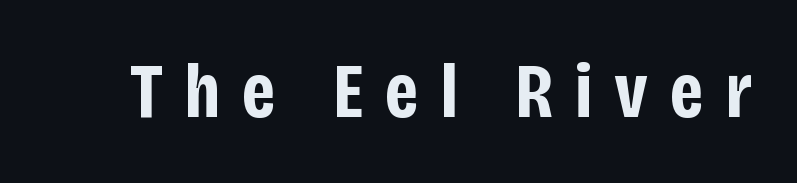
The image shows 77 px bold, condensed sans-serif type, upright; set unusually wide letter spacing (+0.28 em), not underlined; low stroke contrast and a large x-height.
